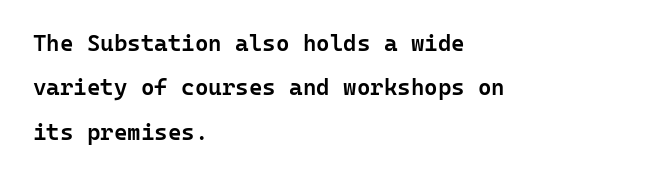
Q: Is the text bold? A: Semi-bold.
Q: Is the text italic (slanted)? A: No, it is upright.
Q: Is the text underlined? A: No.
Q: How is the paragraph aligned? A: Left-aligned.
Q: Is the spacing between letters normal or unusually wide? A: Normal.
Q: Is the spacing between lines tight, normal or loose? A: Loose.
